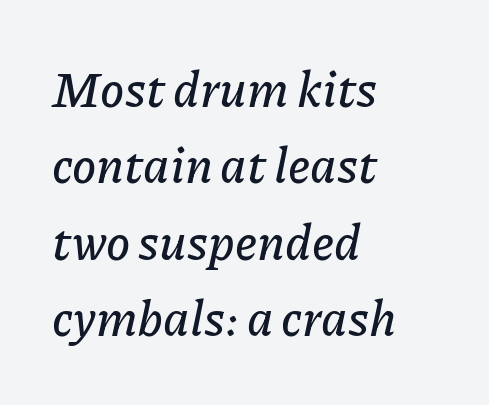
Q: Is the text italic (slanted)? A: Yes, it leans right by about 11 degrees.
Q: Is the text underlined? A: No.
Q: How is the paragraph aligned? A: Left-aligned.
Q: Is the spacing between letters normal or unusually wide? A: Normal.
Q: Is the spacing between lines tight, normal or loose? A: Normal.
Q: Width (condensed, normal, or wide)? A: Normal.
Q: Stroke contrast? A: Low.
Q: x-height? A: Medium.
Q: Monospaced? A: No.
